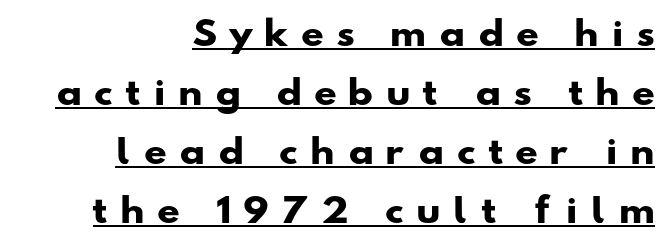
You can tell from the bare stems that sans-serif type was used. Glance below the letters and you will spot a drawn line. A dark, heavy texture on the line: the type is bold. A typesetter would call this heavily tracked-out type. Visually the block forms a straight wall on the right and a jagged coastline on the left.
